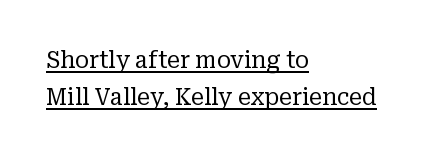
Q: Is the text bold? A: No.
Q: Is the text italic (slanted)? A: No, it is upright.
Q: Is the text underlined? A: Yes.
Q: How is the paragraph aligned? A: Left-aligned.
Q: Is the spacing between letters normal or unusually wide? A: Normal.
Q: Is the spacing between lines tight, normal or loose? A: Normal.
